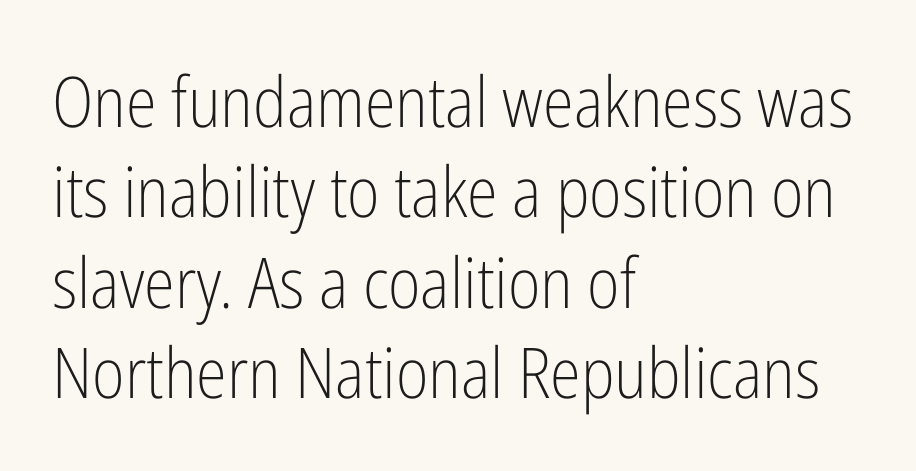
{"serif": "no", "italic": "no", "bold": "no", "weight": "light", "width": "condensed", "stroke_contrast": "low", "x_height": "medium", "monospaced": "no", "underline": "no", "align": "left", "line_spacing": "normal", "line_spacing_ratio": 1.29, "letter_spacing": "normal", "letter_spacing_em": 0.0, "glyph_px": 70}
